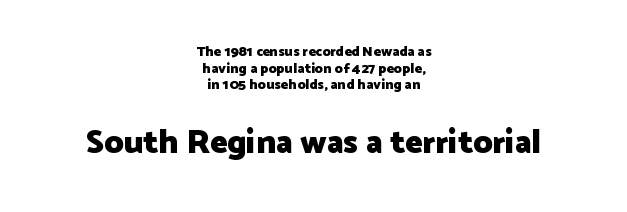
The image shows 33 px heavy sans-serif type, upright; set centered, line spacing 1.19x, normal letter spacing, not underlined; the second (bottom) block is 2.36x larger; low stroke contrast and a medium x-height.
